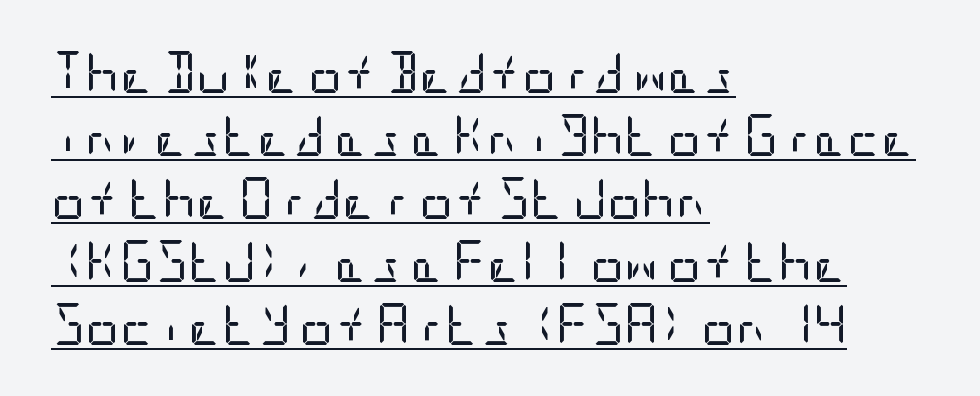
This sample keeps an unexceptional amount of space between lines. Every row of glyphs begins at an identical x-position on the left. This is the regular roman posture of the typeface. The type is set solid horizontally, with unmodified tracking. Check the space under the baseline: a stroke is drawn there. The cut favours lightness, reaching ordinary text weight at its darkest.
